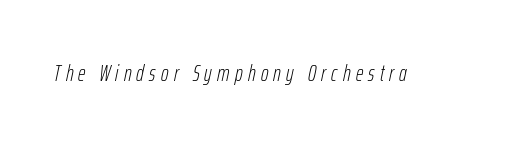
The image shows 23 px text type, italic (leaning right); set unusually wide letter spacing (+0.23 em), not underlined.
